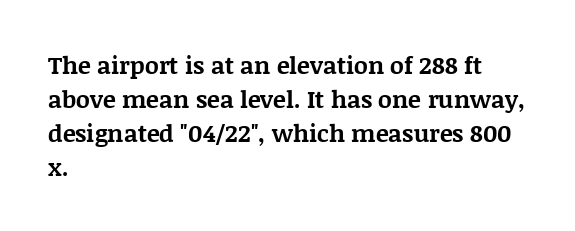
Q: Is the text bold? A: Yes.
Q: Is the text italic (slanted)? A: No, it is upright.
Q: Is the text underlined? A: No.
Q: How is the paragraph aligned? A: Left-aligned.
Q: Is the spacing between letters normal or unusually wide? A: Normal.
Q: Is the spacing between lines tight, normal or loose? A: Normal.
